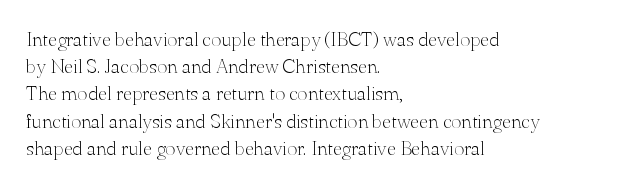
Q: Is the text bold? A: No.
Q: Is the text italic (slanted)? A: No, it is upright.
Q: Is the text underlined? A: No.
Q: How is the paragraph aligned? A: Left-aligned.
Q: Is the spacing between letters normal or unusually wide? A: Normal.
Q: Is the spacing between lines tight, normal or loose? A: Normal.
